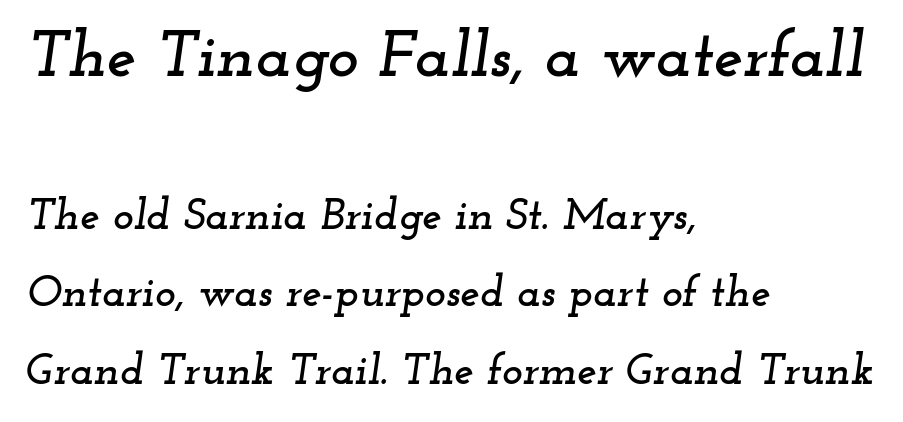
{"serif": "yes", "italic": "yes", "lean": "right", "slant_degrees": 12, "width": "wide", "stroke_contrast": "low", "x_height": "small", "monospaced": "no", "underline": "no", "align": "left", "line_spacing_ratio": 1.77, "letter_spacing": "normal", "letter_spacing_em": 0.0, "larger_block": "first", "size_ratio": 1.5, "glyph_px": 66}
